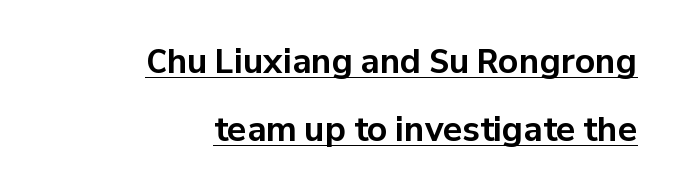
{"serif": "no", "italic": "no", "bold": "yes", "weight": "bold", "width": "normal", "stroke_contrast": "low", "x_height": "medium", "monospaced": "no", "underline": "yes", "align": "right", "line_spacing": "loose", "line_spacing_ratio": 2.13, "letter_spacing": "normal", "letter_spacing_em": 0.0, "glyph_px": 32}
